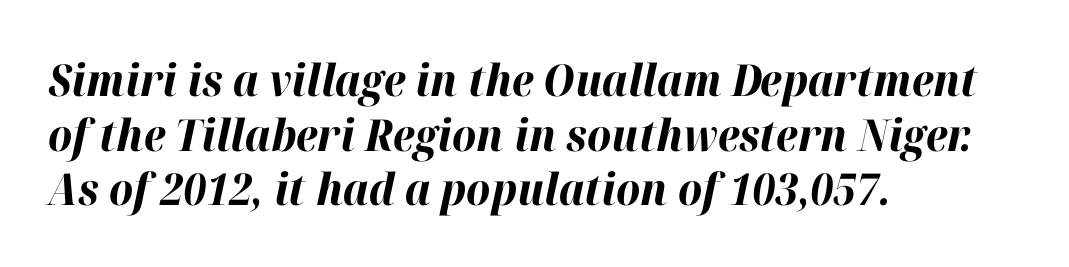
Quick note: italic. This sample is left-justified, so line endings fall wherever the words run out. No extra tracking has been applied to these lines. Look at the stroke-to-counter ratio: heavy, a bold. This sample has the flowing, uneven cadence of proportional lettering. The space directly below the letters is spotless.
